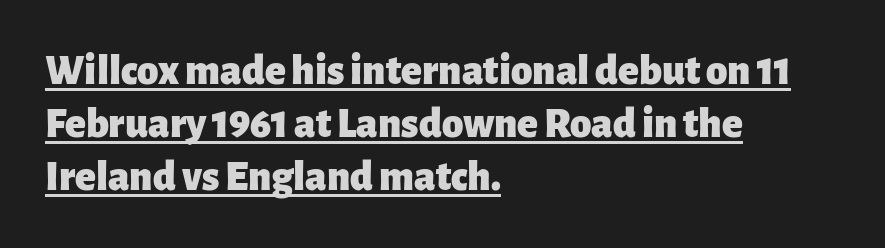
The passage shown is emphatically bold. The designer went with a sans here, leaving each stem footless. Notice how the passage keeps a crisp vertical edge on the left only. Beneath each row of characters lies a ruled line. Character widths vary here, with narrow letters taking less room than wide ones.
